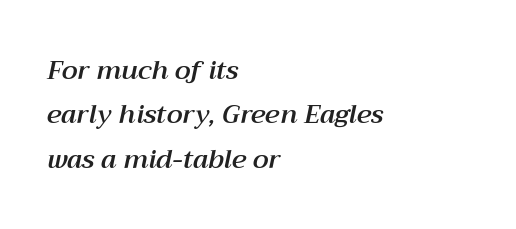
The image shows 26 px text type, italic (leaning right); set left-aligned, line spacing 1.71x, normal letter spacing, not underlined.
